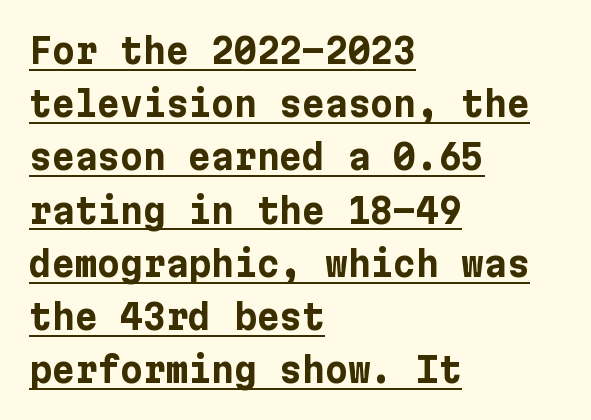
{"serif": "no", "italic": "no", "bold": "yes", "weight": "bold", "width": "normal", "stroke_contrast": "low", "x_height": "medium", "underline": "yes", "align": "left", "line_spacing": "normal", "line_spacing_ratio": 1.52, "letter_spacing": "normal", "letter_spacing_em": 0.0, "glyph_px": 35}
